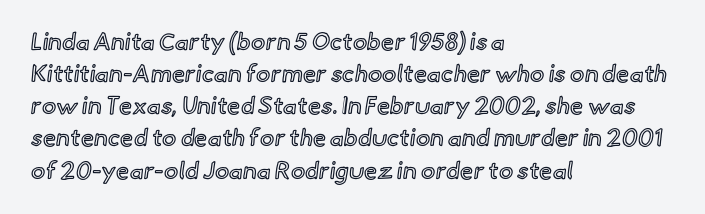
{"underline": "no", "align": "left", "line_spacing": "normal", "line_spacing_ratio": 1.34, "letter_spacing": "normal", "letter_spacing_em": 0.0, "glyph_px": 24}
